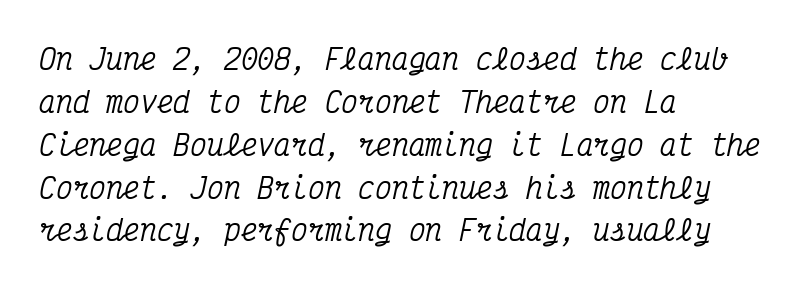
{"serif": "yes", "italic": "yes", "lean": "right", "slant_degrees": 12, "width": "condensed", "stroke_contrast": "medium", "x_height": "medium", "monospaced": "yes", "underline": "no", "align": "left", "line_spacing": "normal", "line_spacing_ratio": 1.53, "letter_spacing": "normal", "letter_spacing_em": 0.0, "glyph_px": 28}
